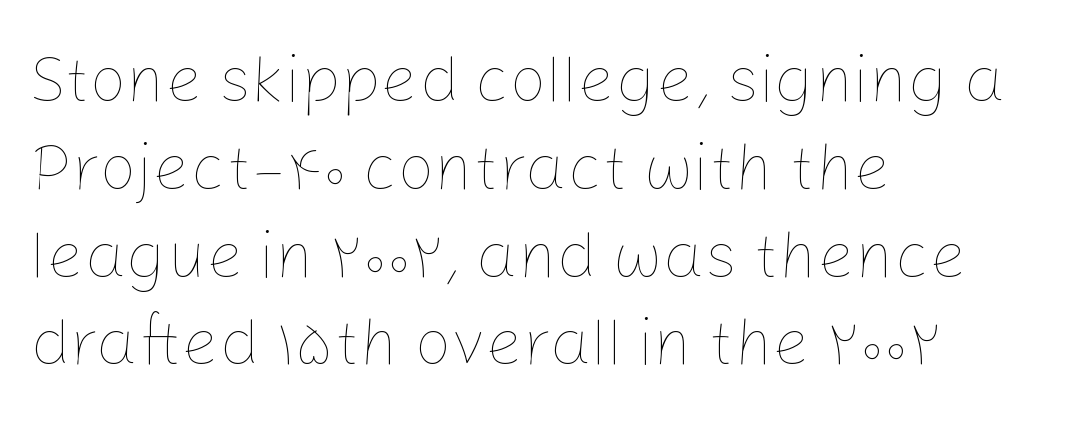
The image shows 66 px thin type, upright; set left-aligned, normal line spacing (1.33x), normal letter spacing, not underlined; low stroke contrast and a medium x-height.
